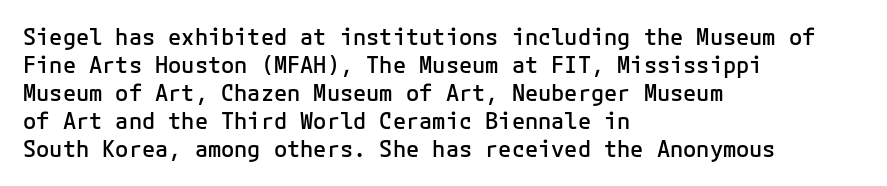
The image shows 22 px text type, upright; set left-aligned, normal line spacing (1.27x), normal letter spacing, not underlined.
